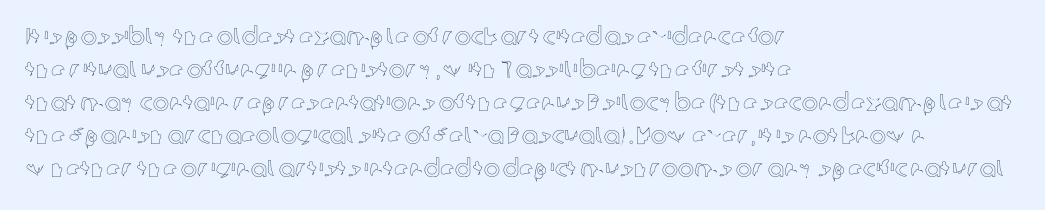
Q: Is the text italic (slanted)? A: No, it is upright.
Q: Is the text underlined? A: No.
Q: How is the paragraph aligned? A: Left-aligned.
Q: Is the spacing between letters normal or unusually wide? A: Normal.
Q: Is the spacing between lines tight, normal or loose? A: Normal.
